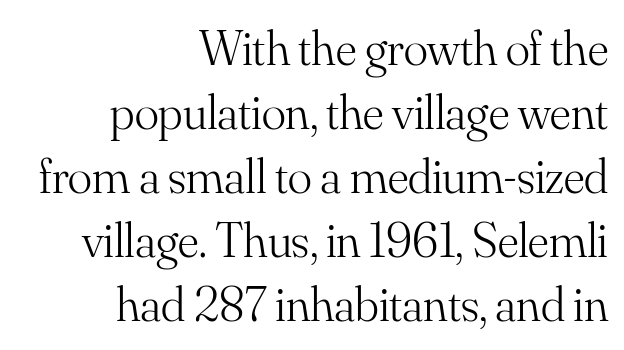
The image shows 50 px light serif type, upright; set right-aligned, normal line spacing (1.28x), normal letter spacing, not underlined; medium stroke contrast and a small x-height.
